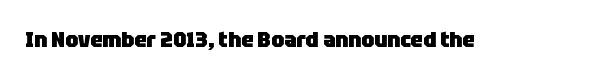
{"italic": "no", "bold": "yes", "underline": "no", "letter_spacing": "normal", "letter_spacing_em": 0.0, "glyph_px": 22}
